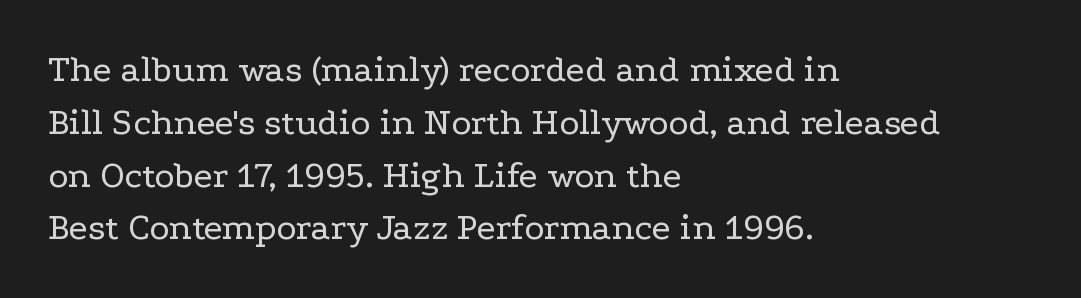
Vertical stems look standard width or narrower in stroke. Think of a printed novel: that variable character pitch is what you see here. The type family on display is of the serif kind. Clear beneath every line of the passage.
